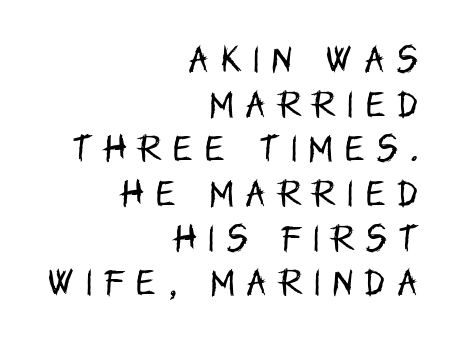
Quick note: not italic, upright. These lines have a slow, spaced-out rhythm from letter to letter. The lines sit at an ordinary, default distance from one another. Rule under the text: the space is simply empty.
